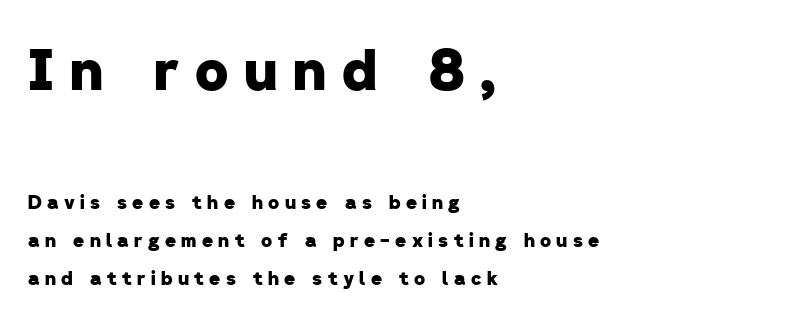
Q: Is the text bold? A: Yes.
Q: Is the typeface a serif or a sans-serif typeface? A: Sans-serif.
Q: Is the text underlined? A: No.
Q: How is the paragraph aligned? A: Left-aligned.
Q: Is the spacing between letters normal or unusually wide? A: Unusually wide.
Q: Is the spacing between lines tight, normal or loose? A: Loose.
Q: Which block of text is set in a larger size, the first (top) or the second (bottom)? A: The first (top) one.
Q: Width (condensed, normal, or wide)? A: Normal.
Q: Stroke contrast? A: Low.
Q: x-height? A: Medium.
Q: Monospaced? A: No.
